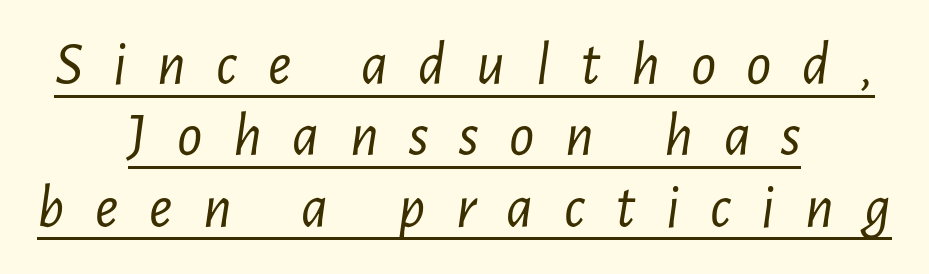
{"italic": "yes", "lean": "right", "slant_degrees": 7, "bold": "no", "weight": "light", "width": "condensed", "stroke_contrast": "low", "x_height": "medium", "monospaced": "no", "underline": "yes", "align": "center", "line_spacing": "tight", "line_spacing_ratio": 1.15, "letter_spacing": "wide", "letter_spacing_em": 0.49, "glyph_px": 62}
